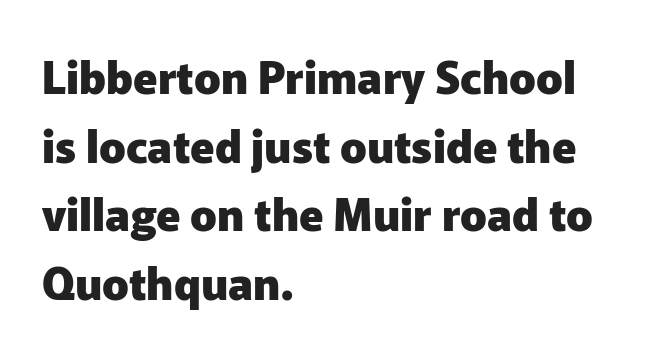
Q: Is the text bold? A: Yes.
Q: Is the text italic (slanted)? A: No, it is upright.
Q: Is the typeface a serif or a sans-serif typeface? A: Sans-serif.
Q: Is the text underlined? A: No.
Q: How is the paragraph aligned? A: Left-aligned.
Q: Is the spacing between letters normal or unusually wide? A: Normal.
Q: Is the spacing between lines tight, normal or loose? A: Normal.
Q: Width (condensed, normal, or wide)? A: Normal.
Q: Stroke contrast? A: Low.
Q: x-height? A: Medium.
Q: Monospaced? A: No.
